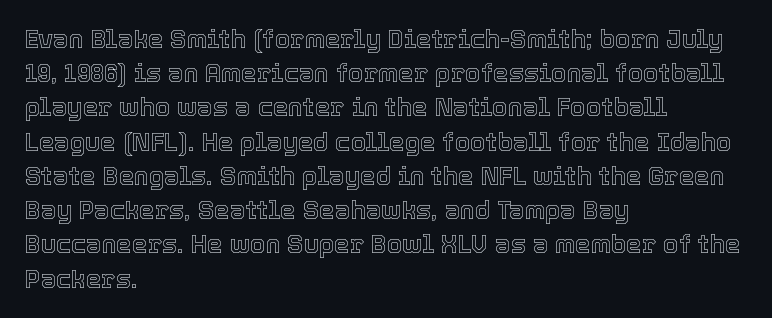
{"italic": "no", "underline": "no", "align": "left", "line_spacing": "normal", "line_spacing_ratio": 1.37, "letter_spacing": "normal", "letter_spacing_em": 0.0, "glyph_px": 25}
